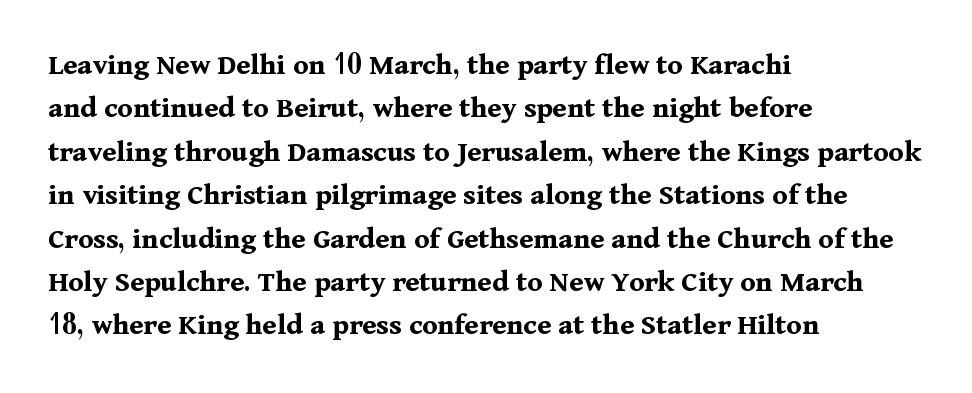
{"serif": "yes", "italic": "no", "bold": "yes", "weight": "bold", "width": "normal", "stroke_contrast": "medium", "x_height": "medium", "monospaced": "no", "underline": "no", "align": "left", "line_spacing": "normal", "line_spacing_ratio": 1.4, "letter_spacing": "normal", "letter_spacing_em": 0.0, "glyph_px": 31}
